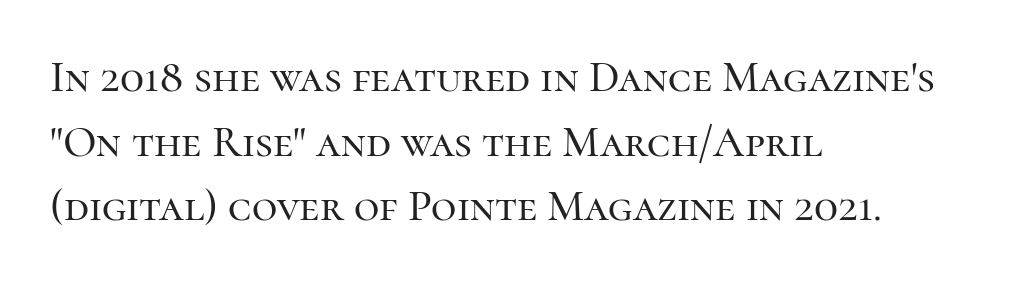
The image shows 44 px serif type, upright; set left-aligned, normal line spacing (1.47x), normal letter spacing, not underlined; high stroke contrast and a medium x-height.
